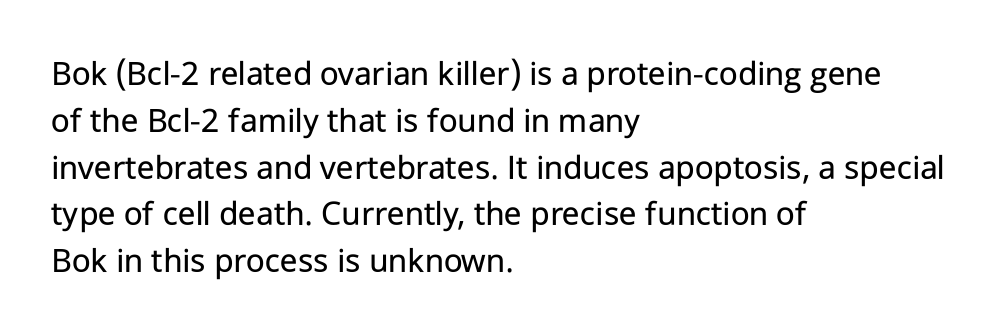
Q: Is the text bold? A: No.
Q: Is the text italic (slanted)? A: No, it is upright.
Q: Is the typeface a serif or a sans-serif typeface? A: Sans-serif.
Q: Is the text underlined? A: No.
Q: How is the paragraph aligned? A: Left-aligned.
Q: Is the spacing between letters normal or unusually wide? A: Normal.
Q: Is the spacing between lines tight, normal or loose? A: Normal.
Q: Width (condensed, normal, or wide)? A: Normal.
Q: Stroke contrast? A: Low.
Q: x-height? A: Medium.
Q: Monospaced? A: No.
